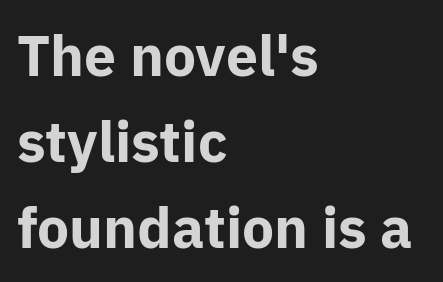
This sample has the flowing, uneven cadence of proportional lettering. Honestly, the letter spacing is just normal — you wouldn't notice it. Plain, unruled lines of type. Upright lettering throughout. Regular leading. Look at the bottom of the vertical strokes: they stop flat, with no serifs.
